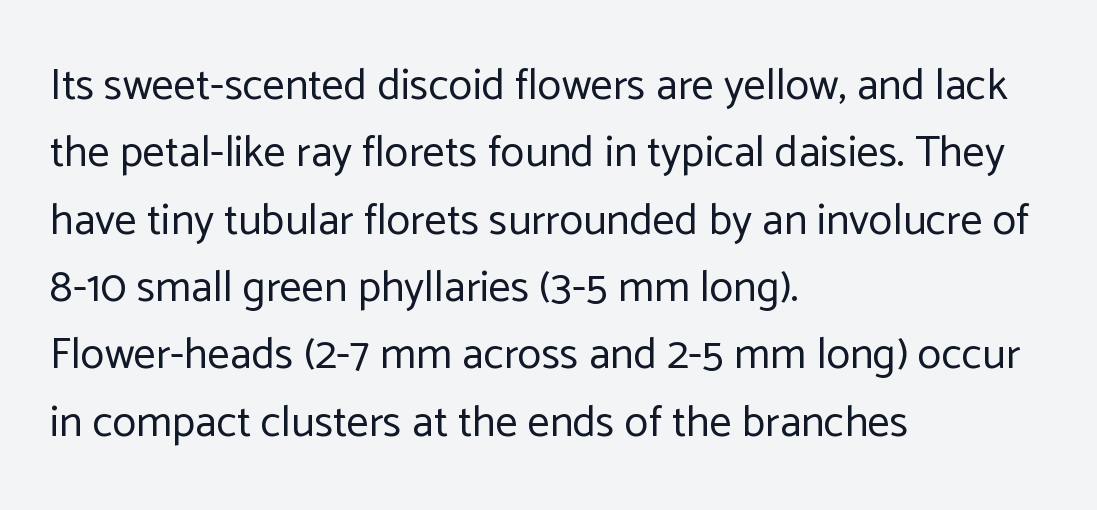
Nobody touched the tracking dial on this one. Serifs: no, the terminals of the letterforms are clean. Line spacing here is normal. The axis of the letterforms is exactly vertical. Note the varied advance widths — an 'i' is clearly narrower than an 'm'. The space beneath each line is pristine and unruled.
